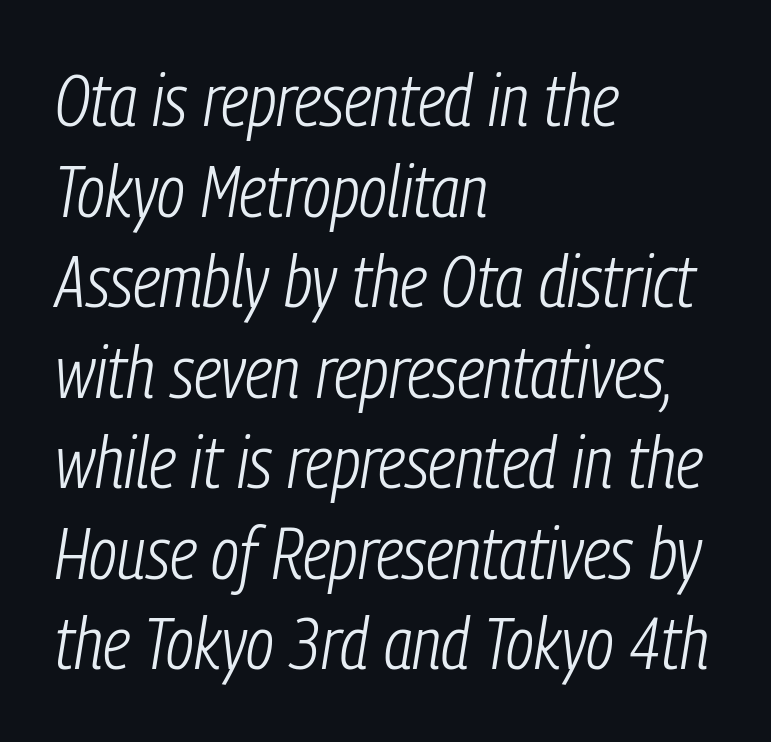
The image shows 73 px light, condensed type, italic (leaning right); set left-aligned, line spacing 1.24x, normal letter spacing, not underlined; low stroke contrast and a medium x-height.
